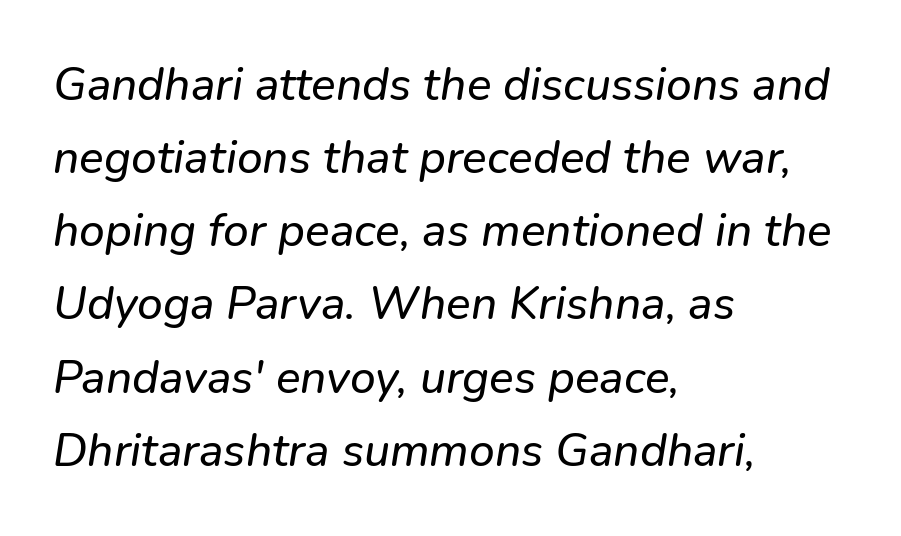
Q: Is the typeface a serif or a sans-serif typeface? A: Sans-serif.
Q: Is the text underlined? A: No.
Q: How is the paragraph aligned? A: Left-aligned.
Q: Is the spacing between letters normal or unusually wide? A: Normal.
Q: Is the spacing between lines tight, normal or loose? A: Normal.
Q: Width (condensed, normal, or wide)? A: Normal.
Q: Stroke contrast? A: Low.
Q: x-height? A: Medium.
Q: Monospaced? A: No.
